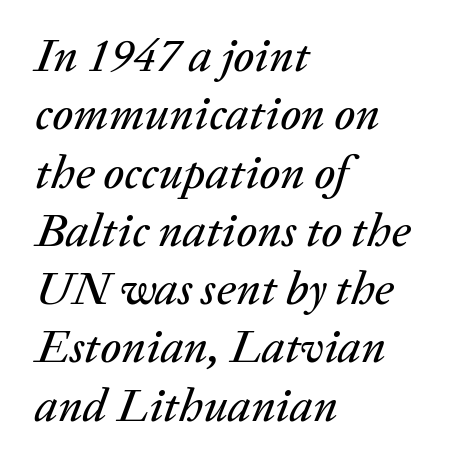
The image shows 47 px text type, italic (leaning right); set left-aligned, line spacing 1.24x, normal letter spacing, not underlined; low stroke contrast and a medium x-height.
